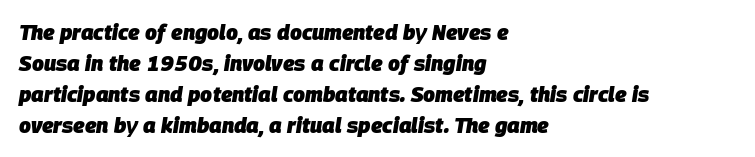
Q: Is the text bold? A: Yes.
Q: Is the text italic (slanted)? A: Yes, it leans right by about 9 degrees.
Q: Is the text underlined? A: No.
Q: How is the paragraph aligned? A: Left-aligned.
Q: Is the spacing between letters normal or unusually wide? A: Normal.
Q: Is the spacing between lines tight, normal or loose? A: Normal.
